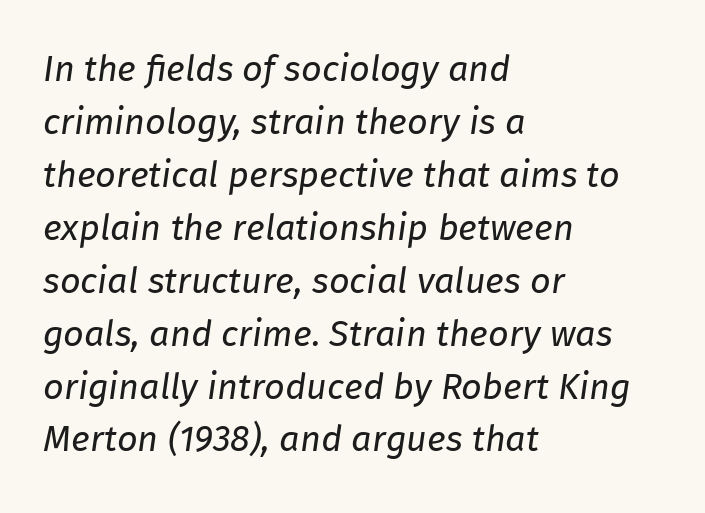
Q: Is the text bold? A: No.
Q: Is the text italic (slanted)? A: Yes, it leans right by about 8 degrees.
Q: Is the text underlined? A: No.
Q: How is the paragraph aligned? A: Left-aligned.
Q: Is the spacing between letters normal or unusually wide? A: Normal.
Q: Is the spacing between lines tight, normal or loose? A: Normal.
Q: Width (condensed, normal, or wide)? A: Normal.
Q: Stroke contrast? A: Low.
Q: x-height? A: Medium.
Q: Monospaced? A: No.
